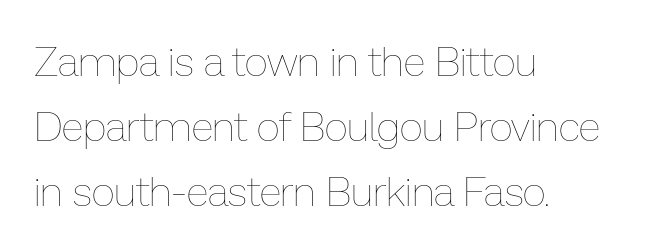
No word sits above an underline. The passage shown has conventional tracking throughout. The block of text has a typical density, with ordinary space between rows. The compositor pushed each line to the left boundary. The letters stand upright; this is a roman face.
